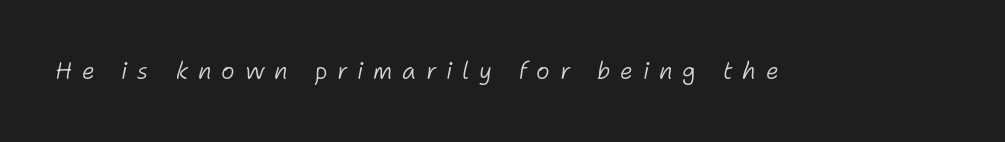
Q: Is the text bold? A: No.
Q: Is the text italic (slanted)? A: Yes, it leans right by about 11 degrees.
Q: Is the text underlined? A: No.
Q: Is the spacing between letters normal or unusually wide? A: Unusually wide.
